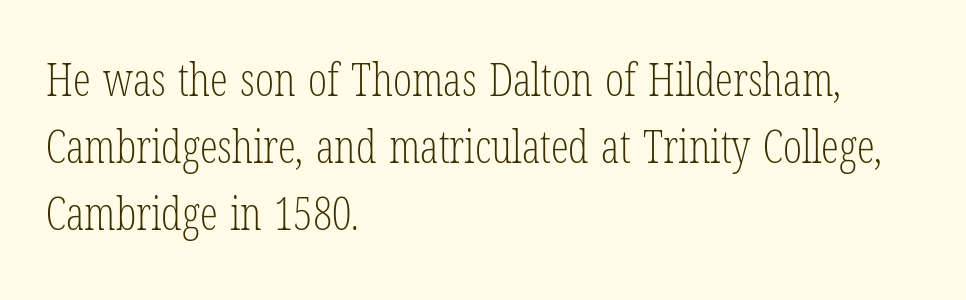
{"serif": "yes", "italic": "no", "bold": "no", "weight": "light", "width": "condensed", "stroke_contrast": "low", "x_height": "medium", "monospaced": "no", "underline": "no", "align": "left", "line_spacing": "normal", "line_spacing_ratio": 1.49, "letter_spacing": "normal", "letter_spacing_em": 0.0, "glyph_px": 45}
